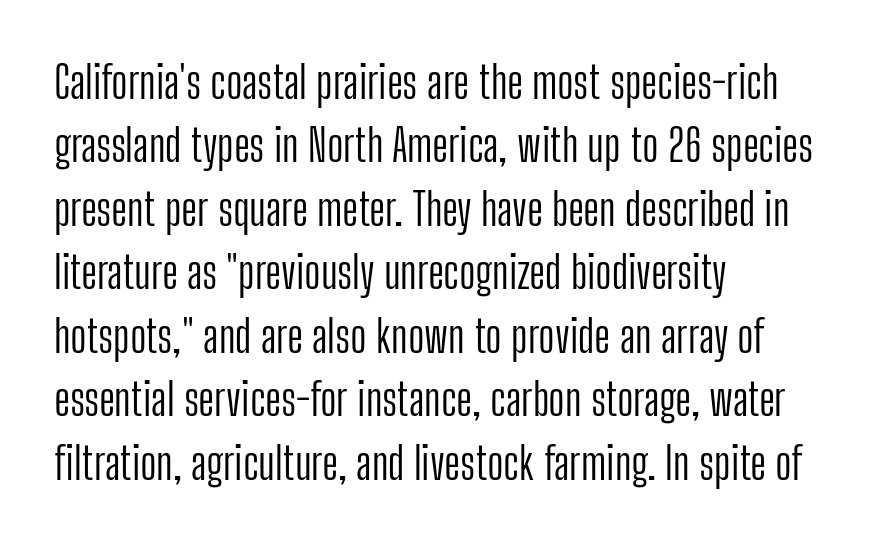
Q: Is the text bold? A: No.
Q: Is the text italic (slanted)? A: No, it is upright.
Q: Is the typeface a serif or a sans-serif typeface? A: Sans-serif.
Q: Is the text underlined? A: No.
Q: How is the paragraph aligned? A: Left-aligned.
Q: Is the spacing between letters normal or unusually wide? A: Normal.
Q: Is the spacing between lines tight, normal or loose? A: Normal.
Q: Width (condensed, normal, or wide)? A: Condensed.
Q: Stroke contrast? A: Low.
Q: x-height? A: Medium.
Q: Monospaced? A: No.
